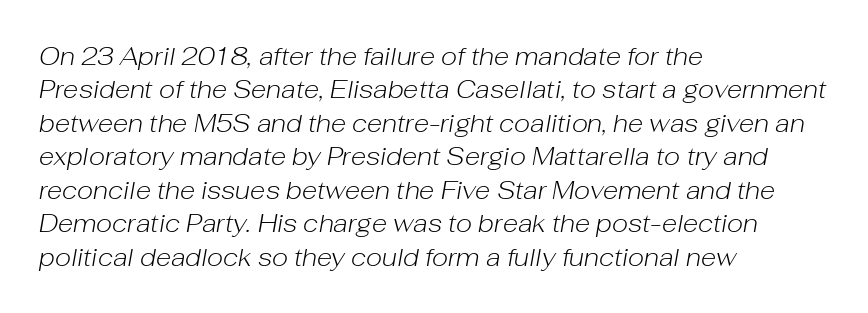
Short note: letters normally spaced. Regular leading. The paragraph has a hard left edge and a soft right edge. The passage shown is not bold in any degree. The text carries the slant typical of an italic or oblique font. The glyphs are unaccompanied by any horizontal stroke below them.
